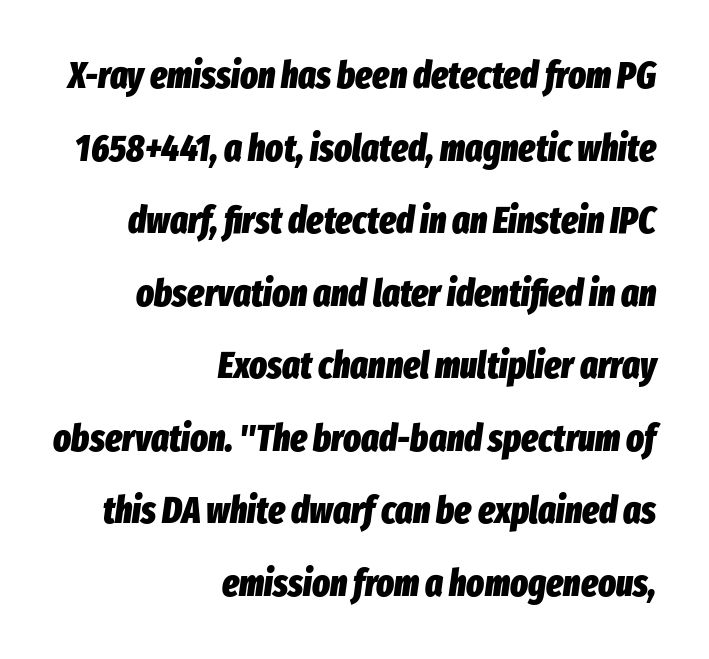
Q: Is the text bold? A: Yes.
Q: Is the text italic (slanted)? A: Yes, it leans right by about 8 degrees.
Q: Is the text underlined? A: No.
Q: How is the paragraph aligned? A: Right-aligned.
Q: Is the spacing between letters normal or unusually wide? A: Normal.
Q: Is the spacing between lines tight, normal or loose? A: Loose.
Q: Width (condensed, normal, or wide)? A: Condensed.
Q: Stroke contrast? A: Low.
Q: x-height? A: Medium.
Q: Monospaced? A: No.
